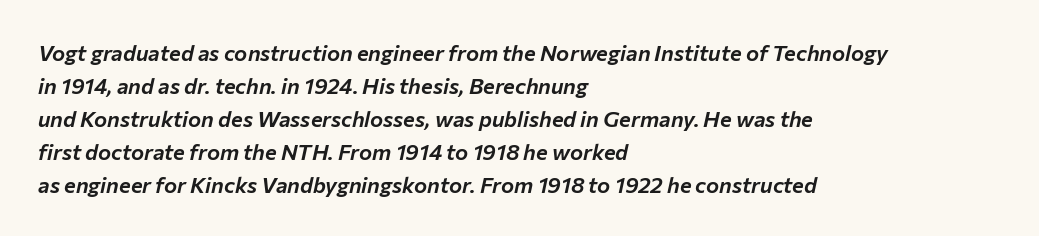
Q: Is the text italic (slanted)? A: Yes, it leans right by about 12 degrees.
Q: Is the text underlined? A: No.
Q: How is the paragraph aligned? A: Left-aligned.
Q: Is the spacing between letters normal or unusually wide? A: Normal.
Q: Is the spacing between lines tight, normal or loose? A: Normal.
